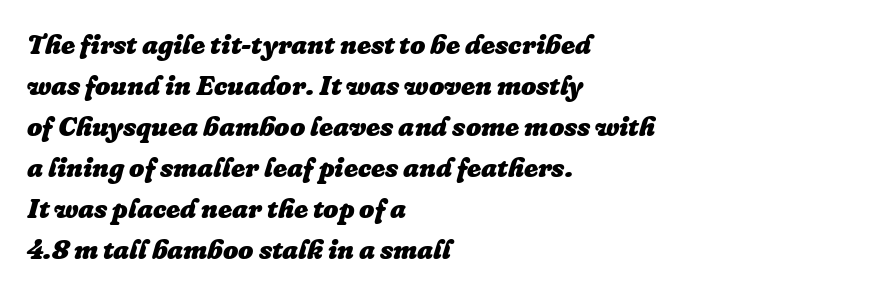
Q: Is the text bold? A: Yes.
Q: Is the text italic (slanted)? A: Yes, it leans right by about 16 degrees.
Q: Is the text underlined? A: No.
Q: How is the paragraph aligned? A: Left-aligned.
Q: Is the spacing between letters normal or unusually wide? A: Normal.
Q: Is the spacing between lines tight, normal or loose? A: Normal.
